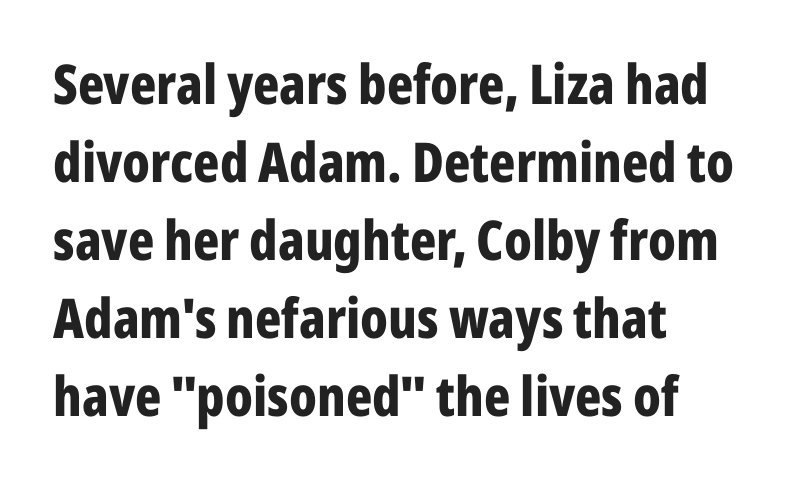
The image shows 55 px bold, condensed sans-serif type, upright; set left-aligned, normal line spacing (1.42x), normal letter spacing, not underlined; low stroke contrast and a medium x-height.
